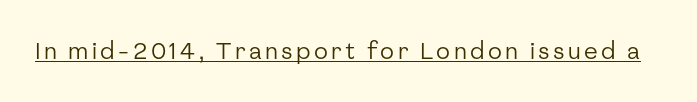
Upright lettering throughout. Honestly, the underline is the first thing you notice here. Vertical stems look standard width or narrower in stroke.
